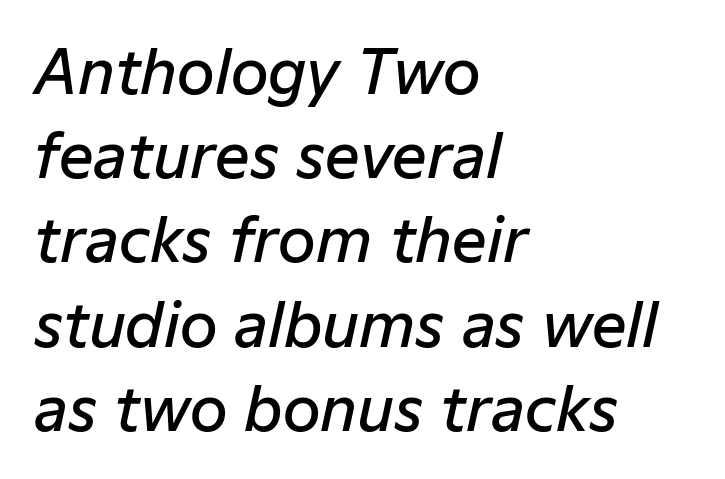
Q: Is the text bold? A: Semi-bold.
Q: Is the text italic (slanted)? A: Yes, it leans right by about 12 degrees.
Q: Is the text underlined? A: No.
Q: How is the paragraph aligned? A: Left-aligned.
Q: Is the spacing between letters normal or unusually wide? A: Normal.
Q: Is the spacing between lines tight, normal or loose? A: Normal.
Q: Width (condensed, normal, or wide)? A: Normal.
Q: Stroke contrast? A: Low.
Q: x-height? A: Medium.
Q: Monospaced? A: No.
